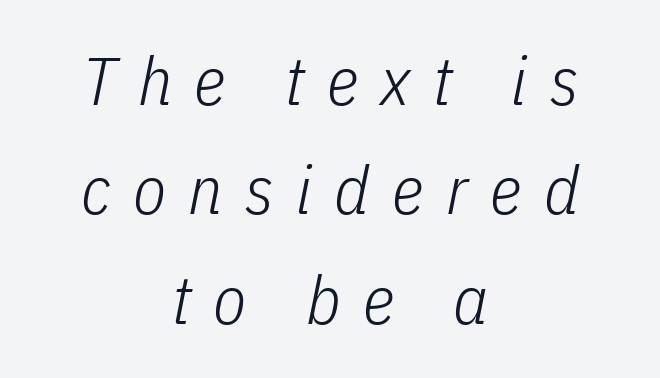
Q: Is the text bold? A: No.
Q: Is the text italic (slanted)? A: Yes, it leans right by about 11 degrees.
Q: Is the text underlined? A: No.
Q: How is the paragraph aligned? A: Centered.
Q: Is the spacing between letters normal or unusually wide? A: Unusually wide.
Q: Is the spacing between lines tight, normal or loose? A: Normal.
Q: Width (condensed, normal, or wide)? A: Condensed.
Q: Stroke contrast? A: Low.
Q: x-height? A: Medium.
Q: Monospaced? A: No.
